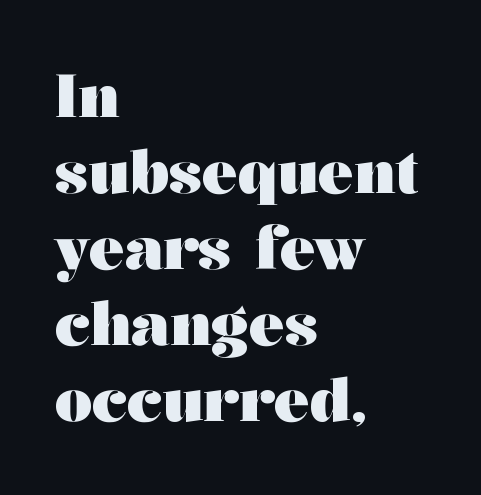
{"serif": "yes", "italic": "no", "bold": "yes", "weight": "heavy", "width": "wide", "stroke_contrast": "medium", "x_height": "medium", "monospaced": "no", "underline": "no", "align": "left", "line_spacing": "normal", "line_spacing_ratio": 1.29, "letter_spacing": "normal", "letter_spacing_em": 0.0, "glyph_px": 59}
